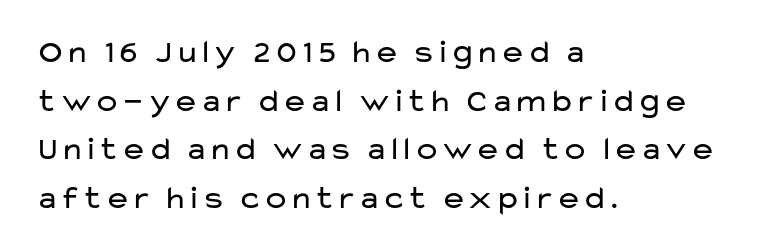
{"serif": "no", "italic": "no", "bold": "no", "weight": "regular", "width": "wide", "stroke_contrast": "low", "x_height": "medium", "monospaced": "no", "underline": "no", "align": "left", "line_spacing": "normal", "line_spacing_ratio": 1.47, "letter_spacing": "normal", "letter_spacing_em": 0.0, "glyph_px": 33}
